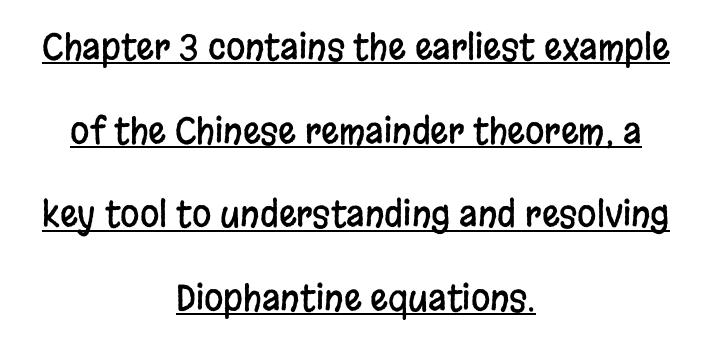
Q: Is the text italic (slanted)? A: No, it is upright.
Q: Is the typeface a serif or a sans-serif typeface? A: Sans-serif.
Q: Is the text underlined? A: Yes.
Q: How is the paragraph aligned? A: Centered.
Q: Is the spacing between letters normal or unusually wide? A: Normal.
Q: Is the spacing between lines tight, normal or loose? A: Loose.
Q: Width (condensed, normal, or wide)? A: Condensed.
Q: Stroke contrast? A: Low.
Q: x-height? A: Large.
Q: Monospaced? A: No.
